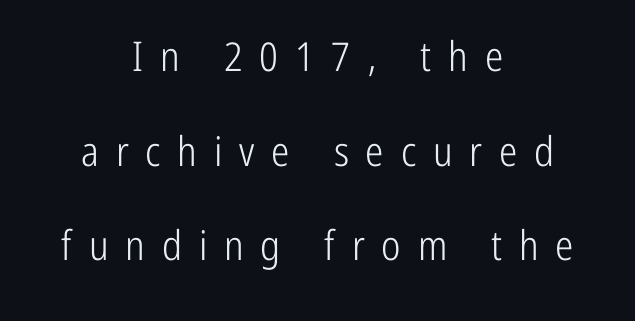
{"serif": "no", "italic": "no", "bold": "no", "weight": "light", "width": "condensed", "stroke_contrast": "low", "x_height": "medium", "monospaced": "no", "underline": "no", "align": "center", "line_spacing": "loose", "line_spacing_ratio": 2.31, "letter_spacing": "wide", "letter_spacing_em": 0.41, "glyph_px": 41}
